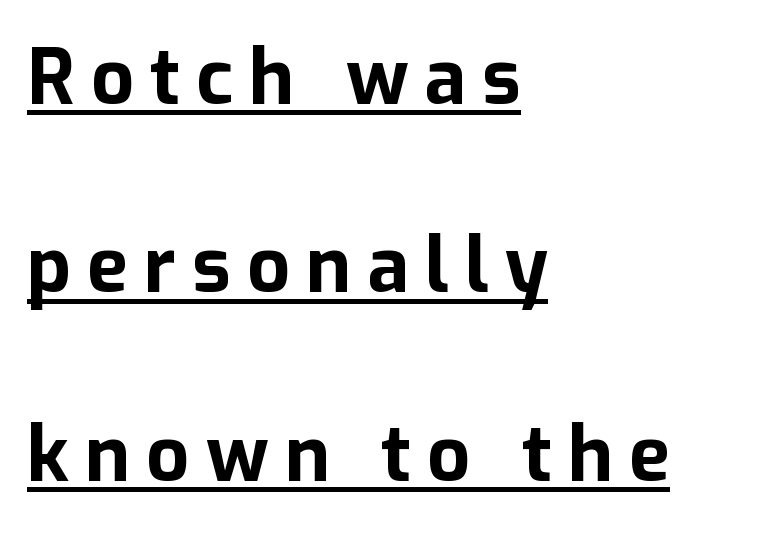
Q: Is the text bold? A: Yes.
Q: Is the text italic (slanted)? A: No, it is upright.
Q: Is the typeface a serif or a sans-serif typeface? A: Sans-serif.
Q: Is the text underlined? A: Yes.
Q: How is the paragraph aligned? A: Left-aligned.
Q: Is the spacing between letters normal or unusually wide? A: Unusually wide.
Q: Is the spacing between lines tight, normal or loose? A: Loose.
Q: Width (condensed, normal, or wide)? A: Normal.
Q: Stroke contrast? A: Low.
Q: x-height? A: Medium.
Q: Monospaced? A: No.
